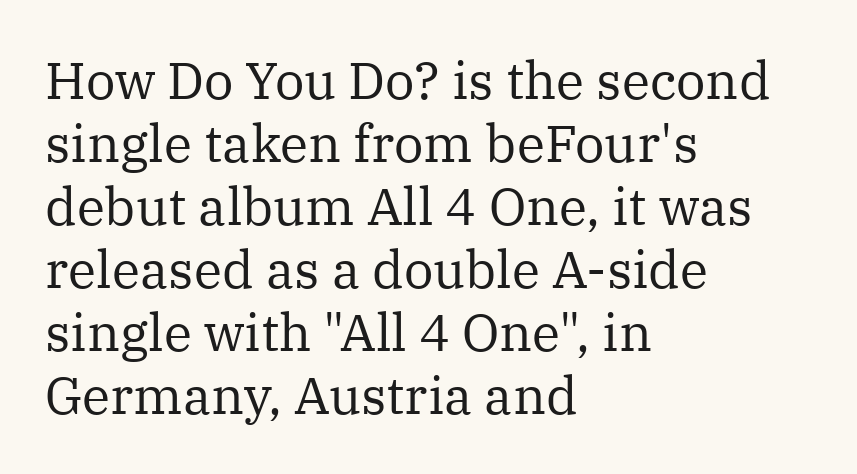
The image shows 52 px regular-weight serif type, upright; set left-aligned, line spacing 1.21x, normal letter spacing, not underlined; medium stroke contrast and a medium x-height.
